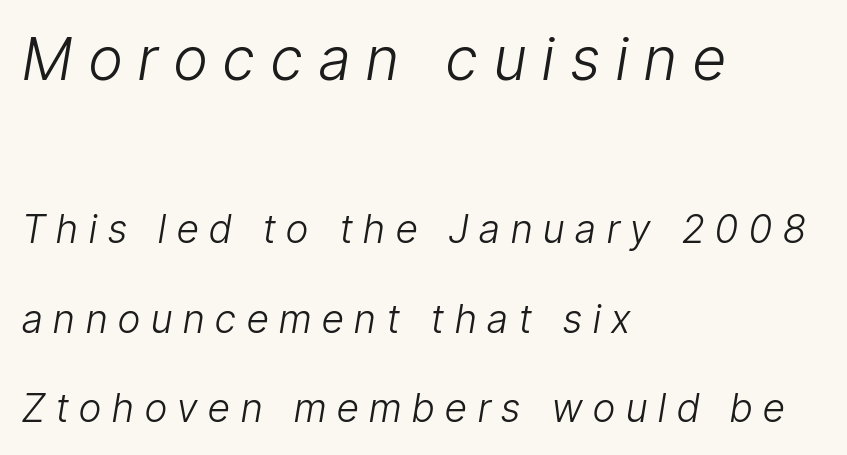
Regarding leading, the lines here are spaced well apart. Here the designer chose a conventional face with non-uniform glyph widths. Nothing heavy about these letters — not bold at all. Characters follow at a spacing far wider than the type designer built in. The passage shown leans; its letterforms are oblique. The composition opens big and finishes small.
